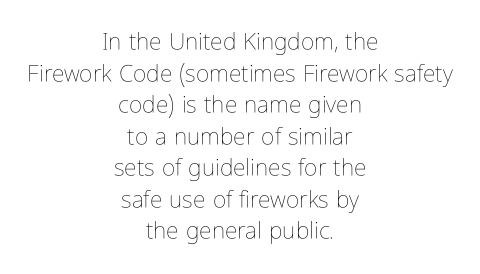
The image shows 23 px text type, upright; set centered, normal line spacing (1.37x), normal letter spacing, not underlined.
